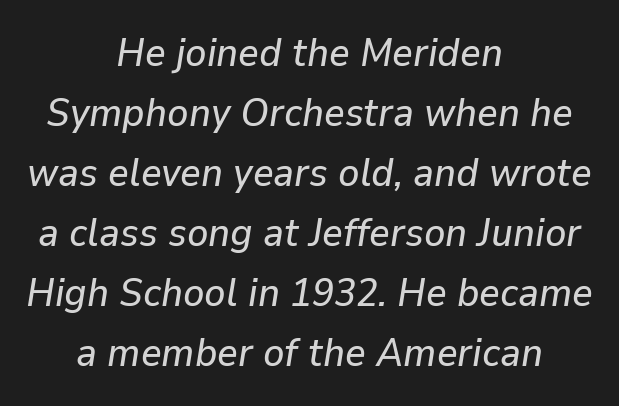
{"italic": "yes", "lean": "right", "slant_degrees": 9, "width": "normal", "stroke_contrast": "low", "x_height": "medium", "monospaced": "no", "underline": "no", "align": "center", "line_spacing": "normal", "line_spacing_ratio": 1.5, "letter_spacing": "normal", "letter_spacing_em": 0.0, "glyph_px": 40}
